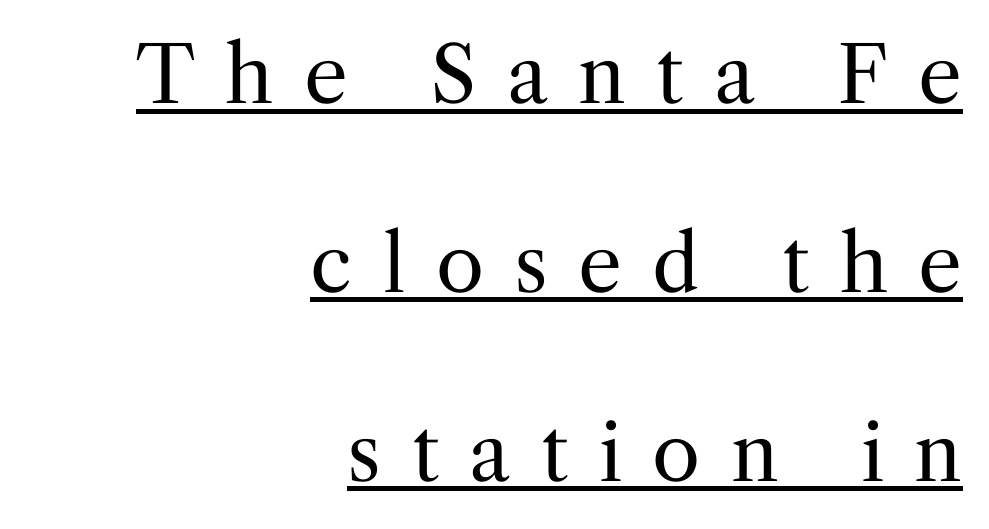
{"serif": "yes", "italic": "no", "bold": "no", "weight": "regular", "width": "normal", "stroke_contrast": "medium", "x_height": "medium", "monospaced": "no", "underline": "yes", "align": "right", "line_spacing": "loose", "line_spacing_ratio": 2.42, "letter_spacing": "wide", "letter_spacing_em": 0.39, "glyph_px": 78}
